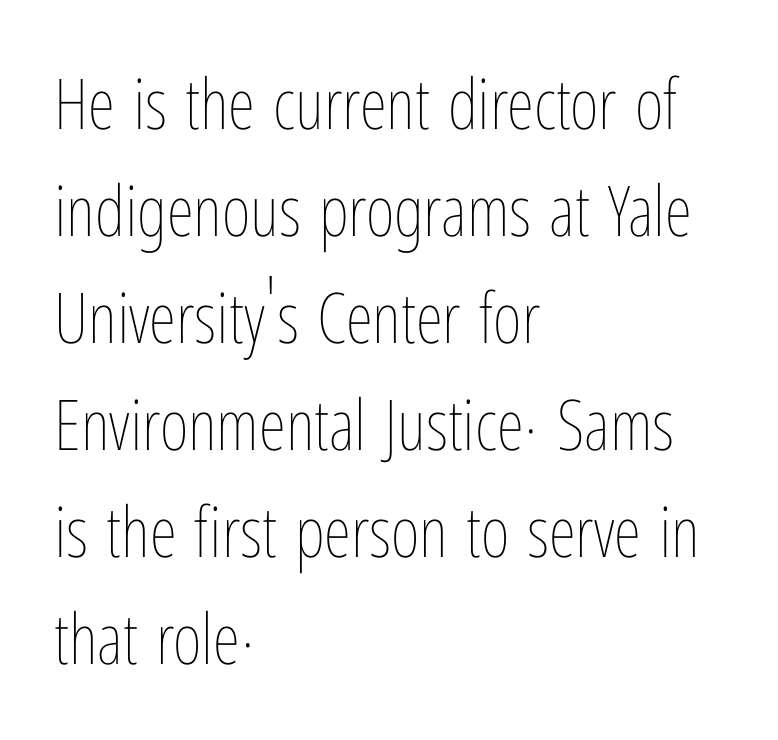
Q: Is the text bold? A: No.
Q: Is the text italic (slanted)? A: No, it is upright.
Q: Is the text underlined? A: No.
Q: How is the paragraph aligned? A: Left-aligned.
Q: Is the spacing between letters normal or unusually wide? A: Normal.
Q: Is the spacing between lines tight, normal or loose? A: Normal.
Q: Width (condensed, normal, or wide)? A: Condensed.
Q: Stroke contrast? A: Low.
Q: x-height? A: Medium.
Q: Monospaced? A: No.
